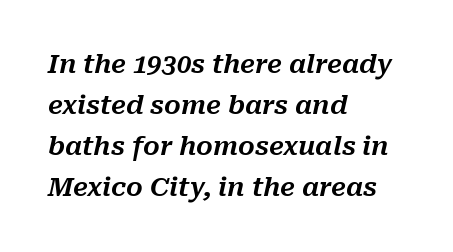
The image shows 26 px text type, italic (leaning right); set left-aligned, normal line spacing (1.58x), normal letter spacing, not underlined.
